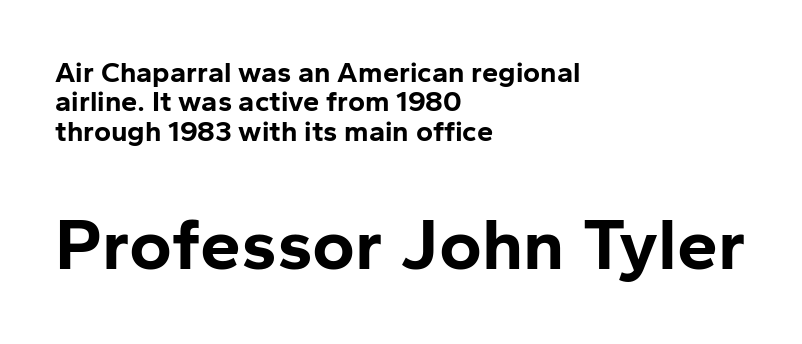
Q: Is the text bold? A: Yes.
Q: Is the text italic (slanted)? A: No, it is upright.
Q: Is the typeface a serif or a sans-serif typeface? A: Sans-serif.
Q: Is the text underlined? A: No.
Q: How is the paragraph aligned? A: Left-aligned.
Q: Is the spacing between letters normal or unusually wide? A: Normal.
Q: Is the spacing between lines tight, normal or loose? A: Tight.
Q: Which block of text is set in a larger size, the first (top) or the second (bottom)? A: The second (bottom) one.
Q: Width (condensed, normal, or wide)? A: Normal.
Q: Stroke contrast? A: Low.
Q: x-height? A: Medium.
Q: Monospaced? A: No.
